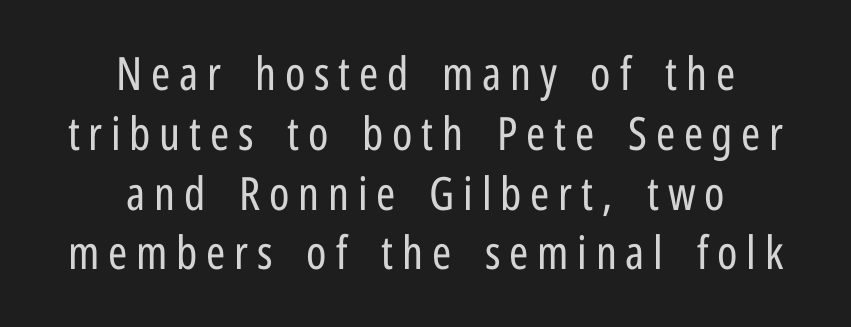
{"serif": "no", "italic": "no", "bold": "no", "weight": "regular", "width": "condensed", "stroke_contrast": "low", "x_height": "medium", "monospaced": "no", "underline": "no", "align": "center", "line_spacing": "normal", "line_spacing_ratio": 1.3, "glyph_px": 46}
